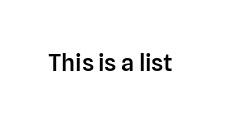
Q: Is the text bold? A: Semi-bold.
Q: Is the text italic (slanted)? A: No, it is upright.
Q: Is the text underlined? A: No.
Q: Is the spacing between letters normal or unusually wide? A: Normal.
